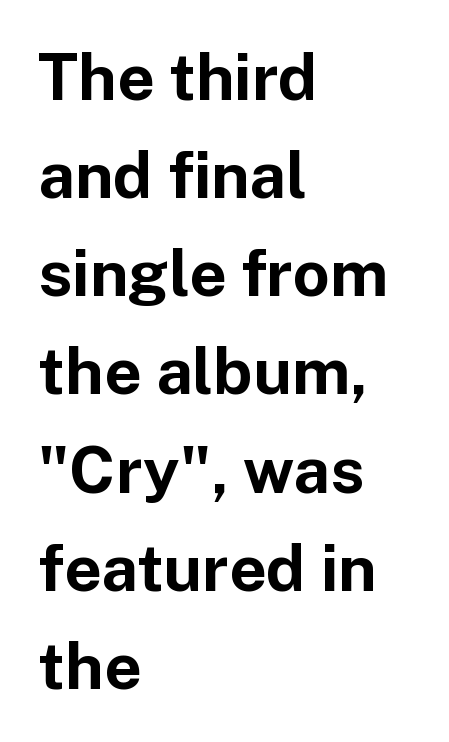
Q: Is the text bold? A: Yes.
Q: Is the text italic (slanted)? A: No, it is upright.
Q: Is the typeface a serif or a sans-serif typeface? A: Sans-serif.
Q: Is the text underlined? A: No.
Q: How is the paragraph aligned? A: Left-aligned.
Q: Is the spacing between letters normal or unusually wide? A: Normal.
Q: Is the spacing between lines tight, normal or loose? A: Normal.
Q: Width (condensed, normal, or wide)? A: Normal.
Q: Stroke contrast? A: Low.
Q: x-height? A: Medium.
Q: Monospaced? A: No.
